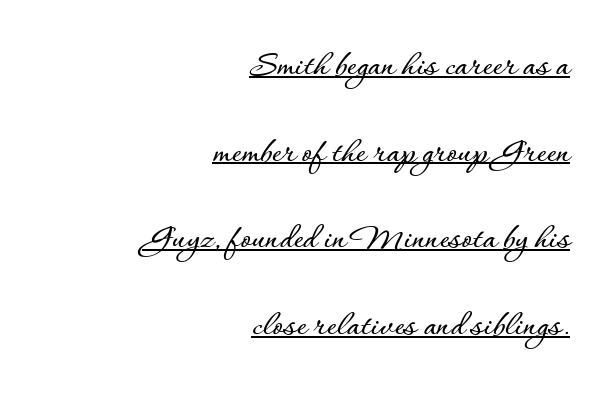
Q: Is the text italic (slanted)? A: Yes.
Q: Is the text underlined? A: Yes.
Q: How is the paragraph aligned? A: Right-aligned.
Q: Is the spacing between letters normal or unusually wide? A: Normal.
Q: Is the spacing between lines tight, normal or loose? A: Loose.
Q: Width (condensed, normal, or wide)? A: Normal.
Q: Stroke contrast? A: Low.
Q: x-height? A: Small.
Q: Monospaced? A: No.
